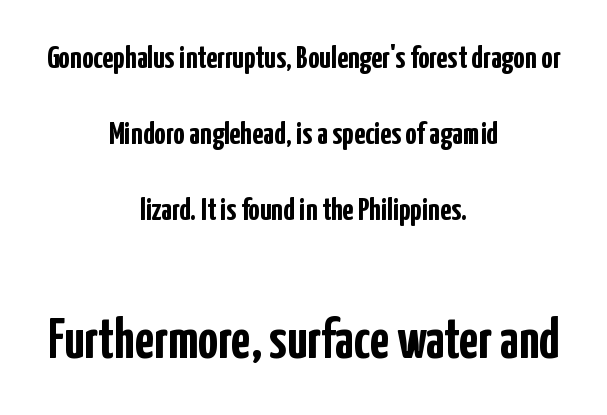
{"serif": "no", "italic": "no", "bold": "yes", "weight": "semibold", "width": "condensed", "stroke_contrast": "low", "x_height": "medium", "monospaced": "no", "underline": "no", "align": "center", "line_spacing": "loose", "line_spacing_ratio": 2.37, "letter_spacing": "normal", "letter_spacing_em": 0.0, "larger_block": "second", "size_ratio": 1.75, "glyph_px": 56}
